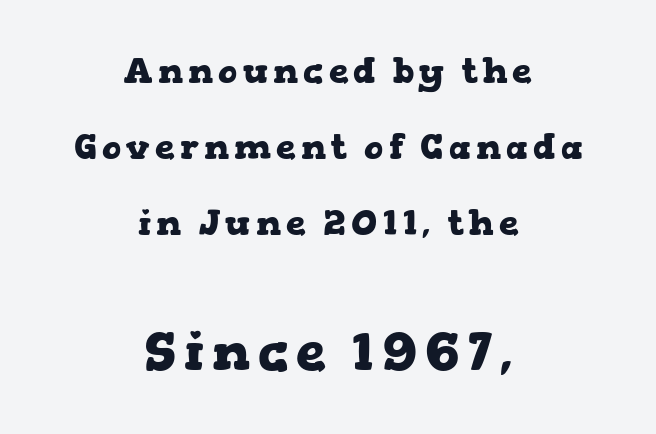
Q: Is the text bold? A: Yes.
Q: Is the text italic (slanted)? A: No, it is upright.
Q: Is the typeface a serif or a sans-serif typeface? A: Serif.
Q: Is the text underlined? A: No.
Q: How is the paragraph aligned? A: Centered.
Q: Is the spacing between lines tight, normal or loose? A: Loose.
Q: Which block of text is set in a larger size, the first (top) or the second (bottom)? A: The second (bottom) one.
Q: Width (condensed, normal, or wide)? A: Wide.
Q: Stroke contrast? A: Low.
Q: x-height? A: Medium.
Q: Monospaced? A: No.
